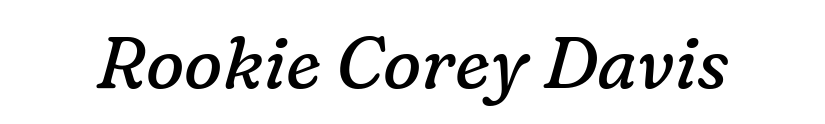
{"serif": "yes", "italic": "yes", "lean": "right", "slant_degrees": 16, "bold": "no", "weight": "regular", "width": "normal", "stroke_contrast": "low", "x_height": "medium", "monospaced": "no", "underline": "no", "letter_spacing": "normal", "letter_spacing_em": 0.0, "glyph_px": 72}
